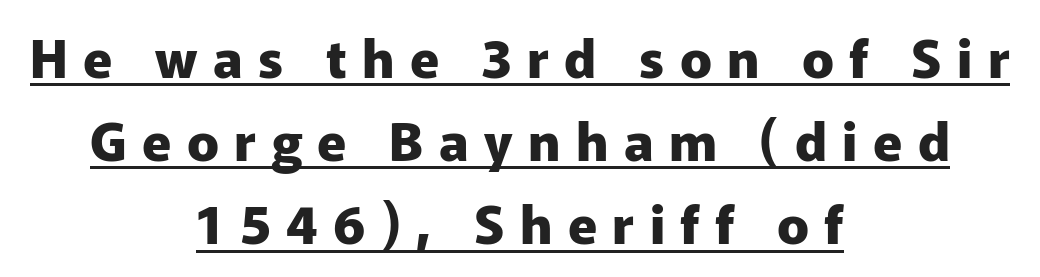
Q: Is the text bold? A: Yes.
Q: Is the text italic (slanted)? A: No, it is upright.
Q: Is the typeface a serif or a sans-serif typeface? A: Sans-serif.
Q: Is the text underlined? A: Yes.
Q: How is the paragraph aligned? A: Centered.
Q: Is the spacing between letters normal or unusually wide? A: Unusually wide.
Q: Is the spacing between lines tight, normal or loose? A: Normal.
Q: Width (condensed, normal, or wide)? A: Normal.
Q: Stroke contrast? A: Low.
Q: x-height? A: Medium.
Q: Monospaced? A: No.
